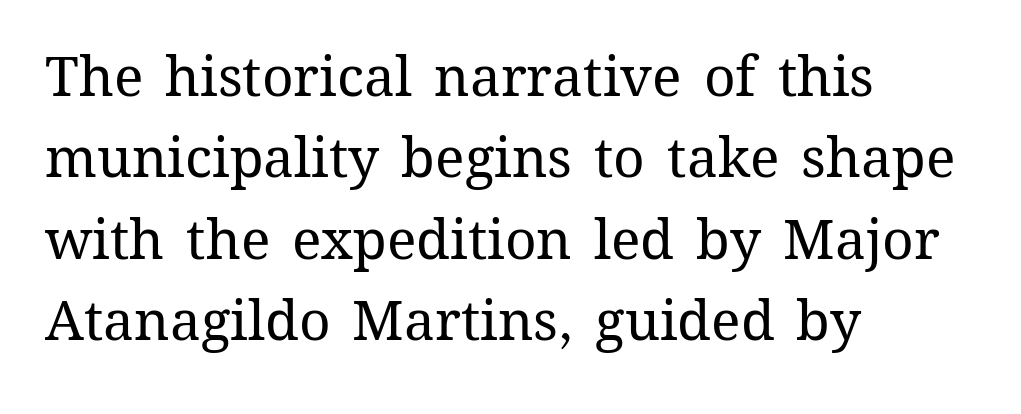
{"italic": "no", "bold": "no", "weight": "regular", "width": "normal", "stroke_contrast": "medium", "x_height": "medium", "monospaced": "no", "underline": "no", "align": "left", "line_spacing": "normal", "line_spacing_ratio": 1.48, "letter_spacing": "normal", "letter_spacing_em": 0.0, "glyph_px": 55}
